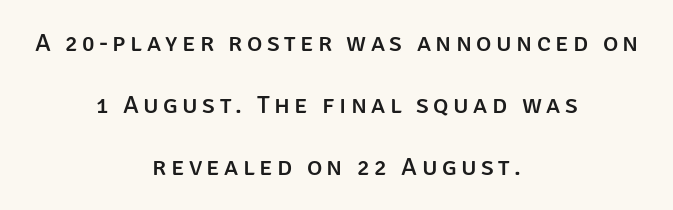
The image shows 26 px text type, upright; set centered, loose line spacing (2.39x), not underlined.
